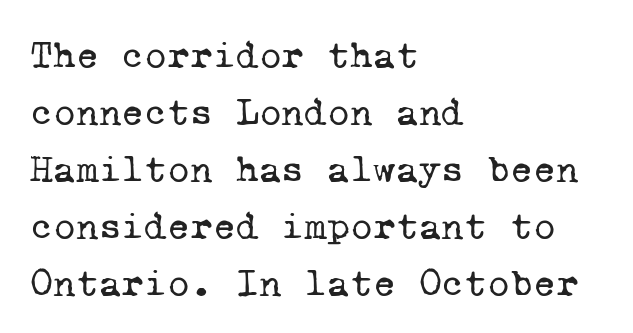
{"serif": "yes", "bold": "no", "weight": "regular", "width": "normal", "stroke_contrast": "low", "x_height": "medium", "monospaced": "yes", "underline": "no", "align": "left", "line_spacing": "normal", "line_spacing_ratio": 1.46, "letter_spacing": "normal", "letter_spacing_em": 0.0, "glyph_px": 39}
